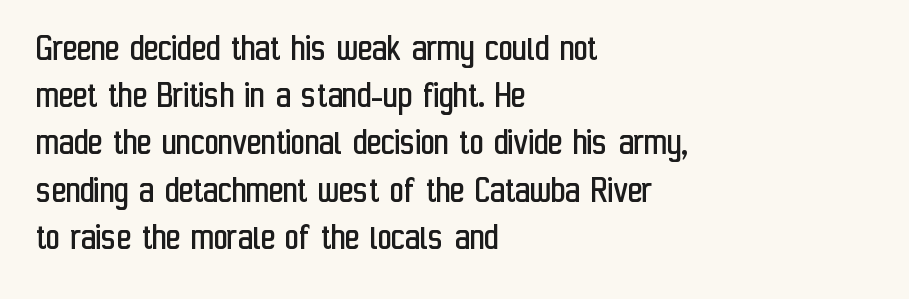
Line starts are locked; line ends wander. The space directly below the letters is spotless. The letters advance in unequal steps, a hallmark of proportional type. This is sans-serif lettering, the kind often seen on screens and signage. Italic? Not at all — the glyphs are vertical. The letters look calm and open, with moderate or lighter stems.
